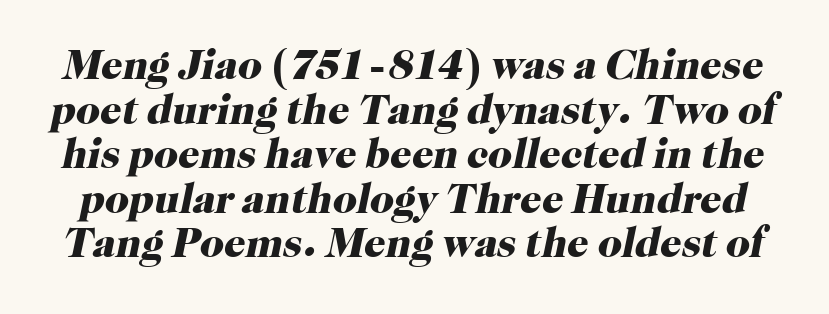
Q: Is the text bold? A: Yes.
Q: Is the text italic (slanted)? A: Yes, it leans right by about 12 degrees.
Q: Is the typeface a serif or a sans-serif typeface? A: Serif.
Q: Is the text underlined? A: No.
Q: Is the spacing between letters normal or unusually wide? A: Normal.
Q: Is the spacing between lines tight, normal or loose? A: Tight.
Q: Width (condensed, normal, or wide)? A: Normal.
Q: Stroke contrast? A: High.
Q: x-height? A: Medium.
Q: Monospaced? A: No.
